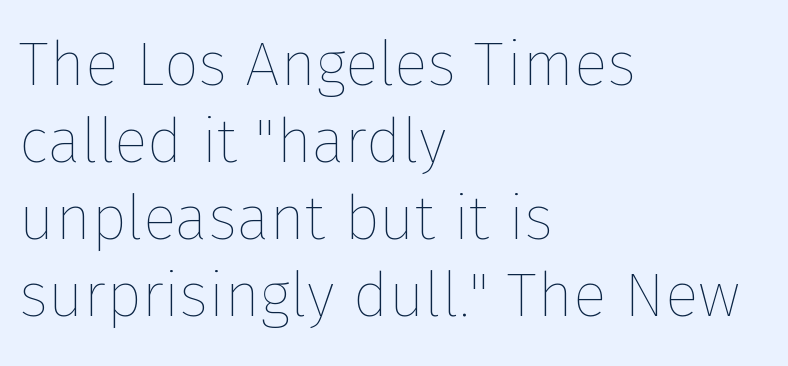
The image shows 62 px thin type, upright; set left-aligned, line spacing 1.24x, normal letter spacing, not underlined; low stroke contrast and a medium x-height.
